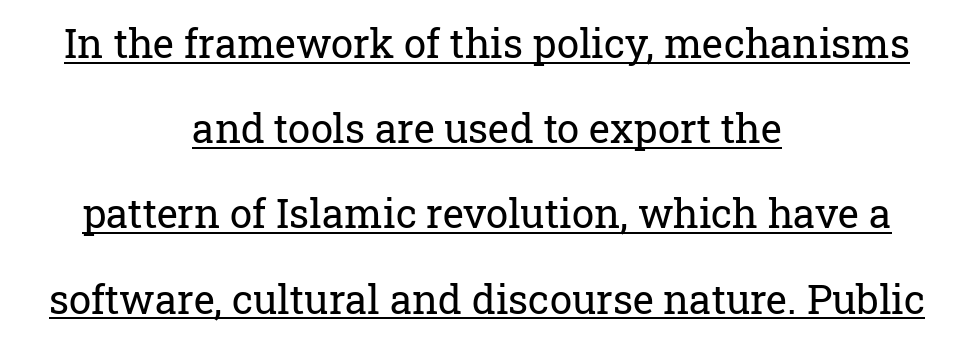
Q: Is the text bold? A: No.
Q: Is the text italic (slanted)? A: No, it is upright.
Q: Is the typeface a serif or a sans-serif typeface? A: Serif.
Q: Is the text underlined? A: Yes.
Q: How is the paragraph aligned? A: Centered.
Q: Is the spacing between letters normal or unusually wide? A: Normal.
Q: Is the spacing between lines tight, normal or loose? A: Loose.
Q: Width (condensed, normal, or wide)? A: Normal.
Q: Stroke contrast? A: Low.
Q: x-height? A: Medium.
Q: Monospaced? A: No.
